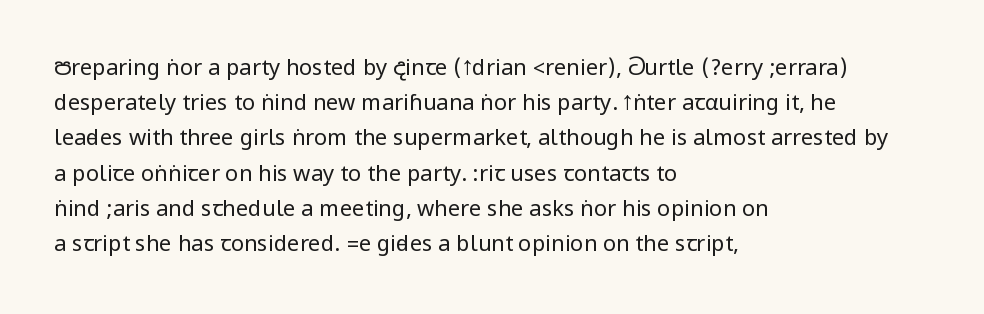
{"italic": "no", "bold": "no", "underline": "no", "align": "left", "line_spacing": "normal", "line_spacing_ratio": 1.6, "letter_spacing": "normal", "letter_spacing_em": 0.0, "glyph_px": 22}
